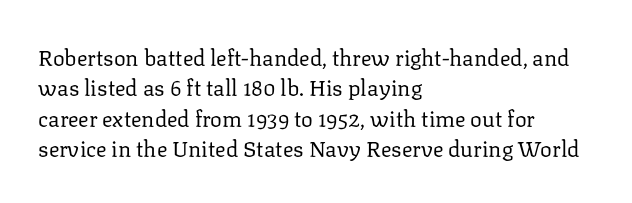
{"italic": "no", "bold": "no", "underline": "no", "align": "left", "line_spacing": "normal", "line_spacing_ratio": 1.38, "letter_spacing": "normal", "letter_spacing_em": 0.0, "glyph_px": 22}
